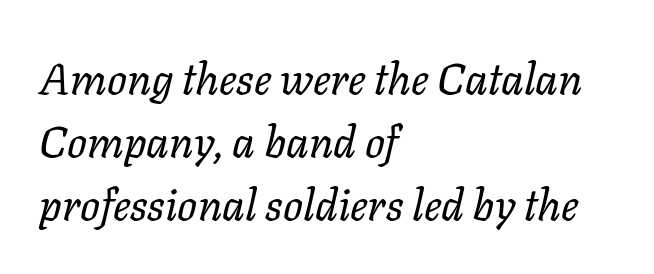
The image shows 44 px regular-weight type, italic (leaning right); set left-aligned, normal line spacing (1.43x), normal letter spacing, not underlined; low stroke contrast and a medium x-height.
